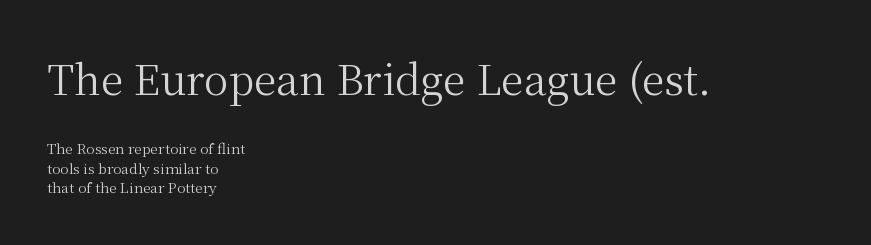
Q: Is the text bold? A: No.
Q: Is the text italic (slanted)? A: No, it is upright.
Q: Is the typeface a serif or a sans-serif typeface? A: Serif.
Q: Is the text underlined? A: No.
Q: How is the paragraph aligned? A: Left-aligned.
Q: Is the spacing between letters normal or unusually wide? A: Normal.
Q: Is the spacing between lines tight, normal or loose? A: Normal.
Q: Which block of text is set in a larger size, the first (top) or the second (bottom)? A: The first (top) one.
Q: Width (condensed, normal, or wide)? A: Normal.
Q: Stroke contrast? A: Medium.
Q: x-height? A: Medium.
Q: Monospaced? A: No.
